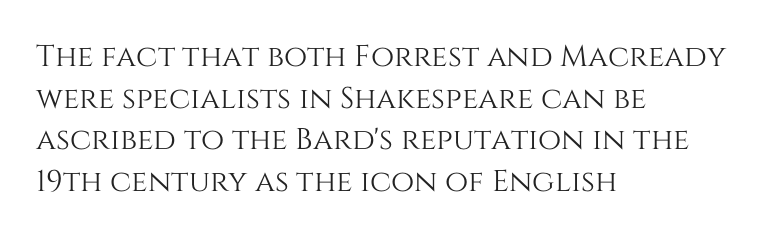
These lines stack with their left ends in a neat column. In terms of letterspacing, this is plain default setting. Nope, not italic — everything's standing straight. The string is rendered with underlining switched off.
